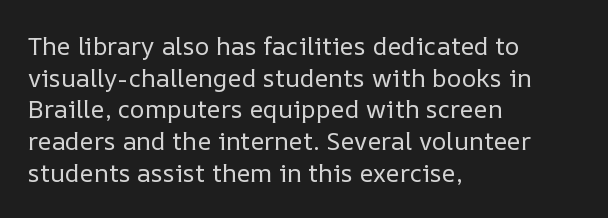
Q: Is the text bold? A: No.
Q: Is the text italic (slanted)? A: No, it is upright.
Q: Is the text underlined? A: No.
Q: How is the paragraph aligned? A: Left-aligned.
Q: Is the spacing between letters normal or unusually wide? A: Normal.
Q: Is the spacing between lines tight, normal or loose? A: Normal.
